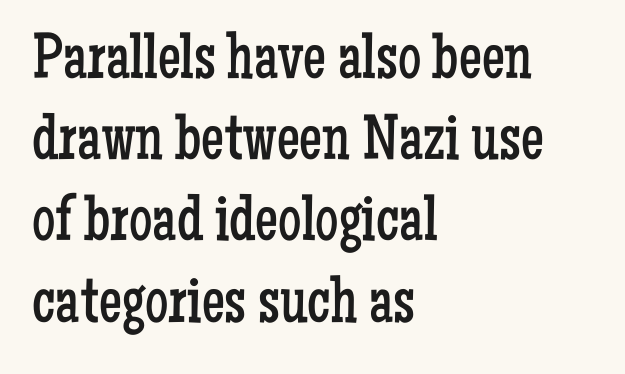
{"serif": "yes", "italic": "no", "bold": "no", "weight": "regular", "width": "condensed", "stroke_contrast": "low", "x_height": "medium", "monospaced": "no", "underline": "no", "align": "left", "line_spacing": "normal", "line_spacing_ratio": 1.25, "letter_spacing": "normal", "letter_spacing_em": 0.0, "glyph_px": 65}
